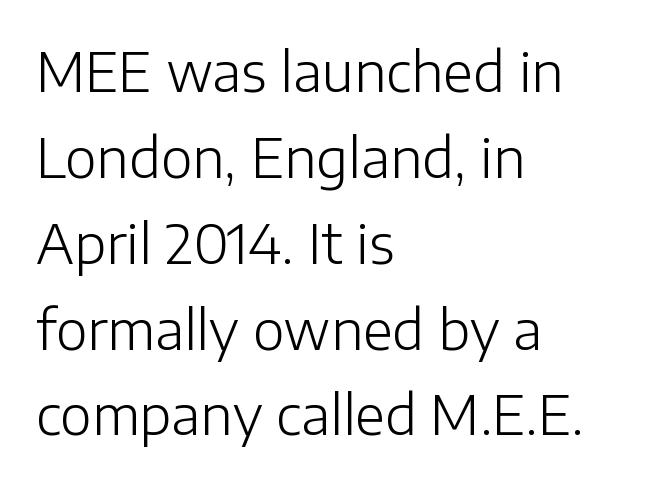
Q: Is the text bold? A: No.
Q: Is the text italic (slanted)? A: No, it is upright.
Q: Is the typeface a serif or a sans-serif typeface? A: Sans-serif.
Q: Is the text underlined? A: No.
Q: How is the paragraph aligned? A: Left-aligned.
Q: Is the spacing between letters normal or unusually wide? A: Normal.
Q: Is the spacing between lines tight, normal or loose? A: Normal.
Q: Width (condensed, normal, or wide)? A: Normal.
Q: Stroke contrast? A: Low.
Q: x-height? A: Medium.
Q: Monospaced? A: No.
